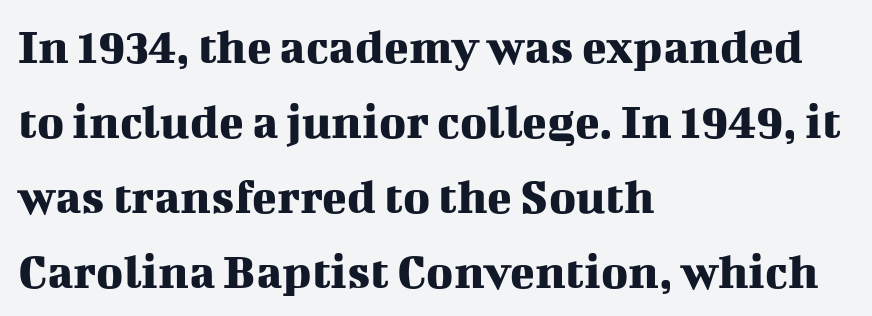
The image shows 51 px serif type, upright; set left-aligned, normal line spacing (1.47x), normal letter spacing, not underlined; medium stroke contrast and a medium x-height.
